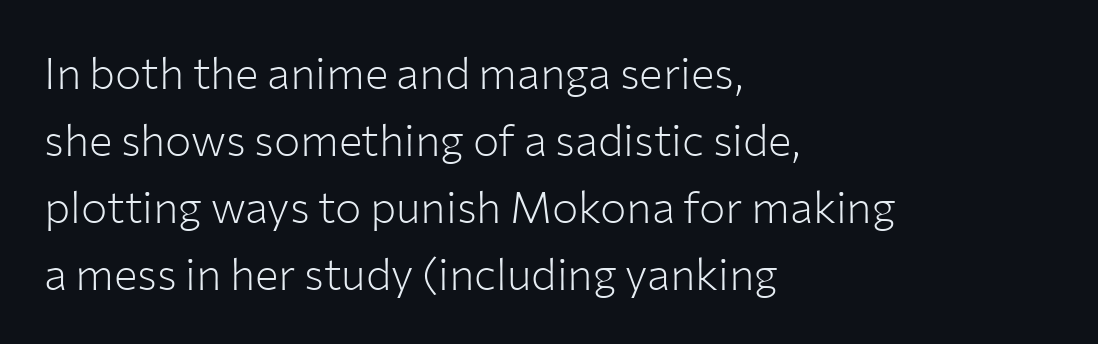
{"serif": "no", "italic": "no", "bold": "no", "weight": "light", "width": "normal", "stroke_contrast": "low", "x_height": "medium", "monospaced": "no", "underline": "no", "align": "left", "line_spacing": "normal", "line_spacing_ratio": 1.52, "letter_spacing": "normal", "letter_spacing_em": 0.0, "glyph_px": 44}
